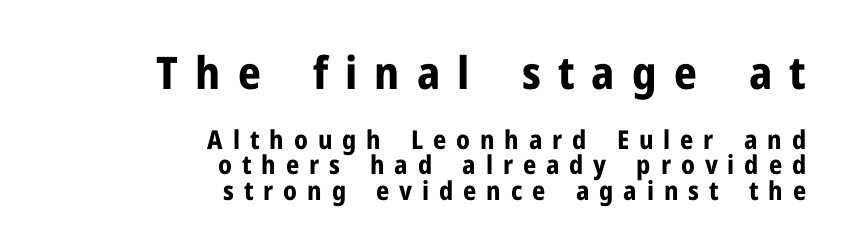
{"serif": "no", "italic": "no", "bold": "yes", "weight": "bold", "width": "normal", "stroke_contrast": "low", "x_height": "medium", "monospaced": "no", "underline": "no", "align": "right", "line_spacing": "tight", "line_spacing_ratio": 0.99, "letter_spacing": "wide", "letter_spacing_em": 0.38, "larger_block": "first", "size_ratio": 1.73, "glyph_px": 45}
